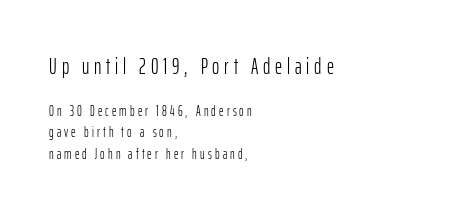
The image shows 22 px text type, upright; set left-aligned, normal line spacing (1.52x), unusually wide letter spacing (+0.22 em), not underlined; the first (top) block is 1.57x larger.
